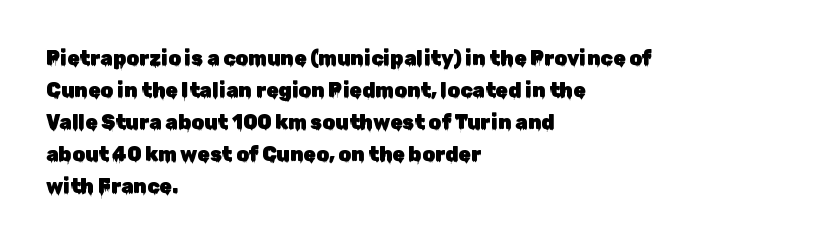
{"italic": "no", "underline": "no", "align": "left", "line_spacing": "normal", "line_spacing_ratio": 1.6, "letter_spacing": "normal", "letter_spacing_em": 0.0, "glyph_px": 20}
